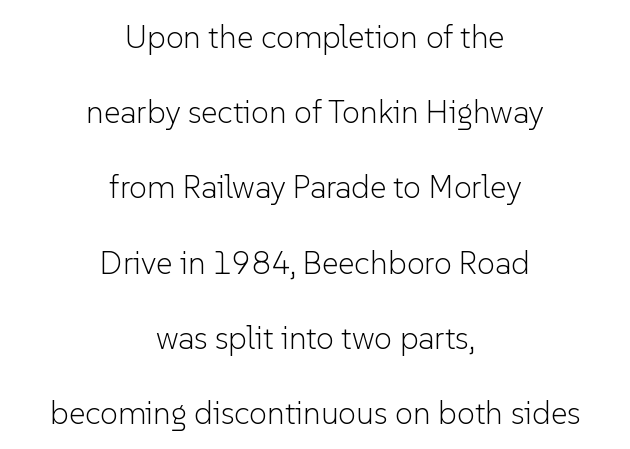
Q: Is the text bold? A: No.
Q: Is the text italic (slanted)? A: No, it is upright.
Q: Is the typeface a serif or a sans-serif typeface? A: Sans-serif.
Q: Is the text underlined? A: No.
Q: How is the paragraph aligned? A: Centered.
Q: Is the spacing between letters normal or unusually wide? A: Normal.
Q: Is the spacing between lines tight, normal or loose? A: Loose.
Q: Width (condensed, normal, or wide)? A: Normal.
Q: Stroke contrast? A: Low.
Q: x-height? A: Medium.
Q: Monospaced? A: No.
